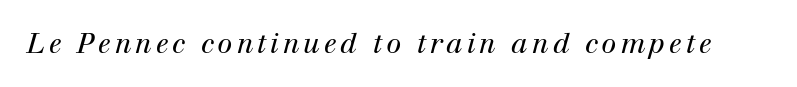
Q: Is the text bold? A: No.
Q: Is the text italic (slanted)? A: Yes, it leans right by about 12 degrees.
Q: Is the text underlined? A: No.
